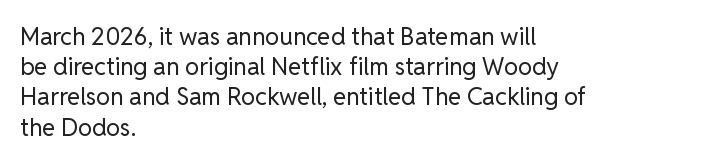
The image shows 24 px text type, upright; set left-aligned, normal line spacing (1.26x), normal letter spacing, not underlined.
